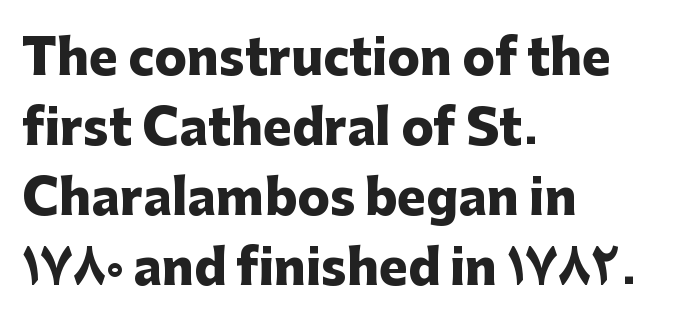
This sample has the flowing, uneven cadence of proportional lettering. In terms of letterform style, serifs are entirely absent. The rows are spaced the way most documents space them. The rendering anchors every line to the left-hand side.
